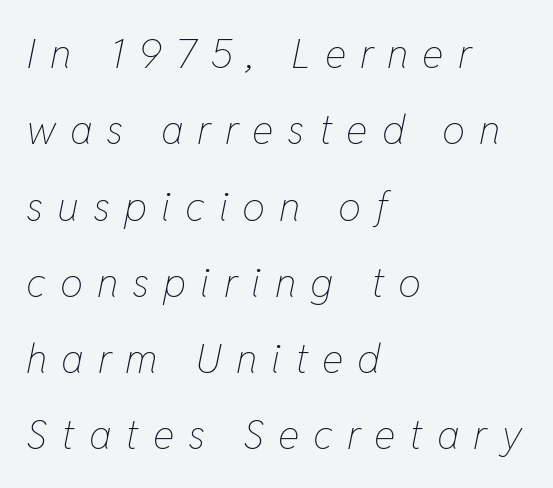
The words here are not underlined. No letter is thick-stroked: the sample isn't bold. Each letter keeps its own natural width here, so spacing adapts to shape. Tracking value appears strongly positive — letters spread wide. Does the copy run flush right? No — it runs flush left. The lettering tilts uniformly, giving the passage an italic look.
